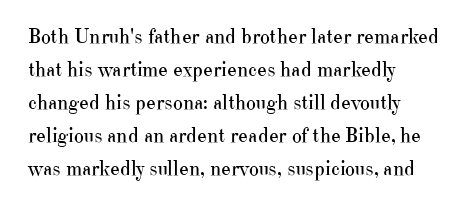
The image shows 21 px text type, upright; set left-aligned, normal line spacing (1.57x), normal letter spacing, not underlined.
